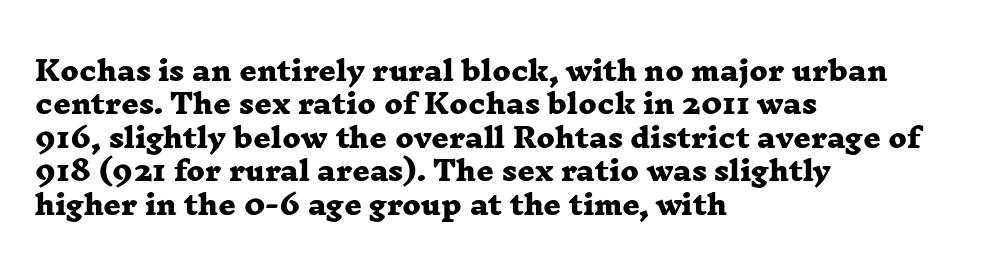
Q: Is the text bold? A: Yes.
Q: Is the text underlined? A: No.
Q: How is the paragraph aligned? A: Left-aligned.
Q: Is the spacing between letters normal or unusually wide? A: Normal.
